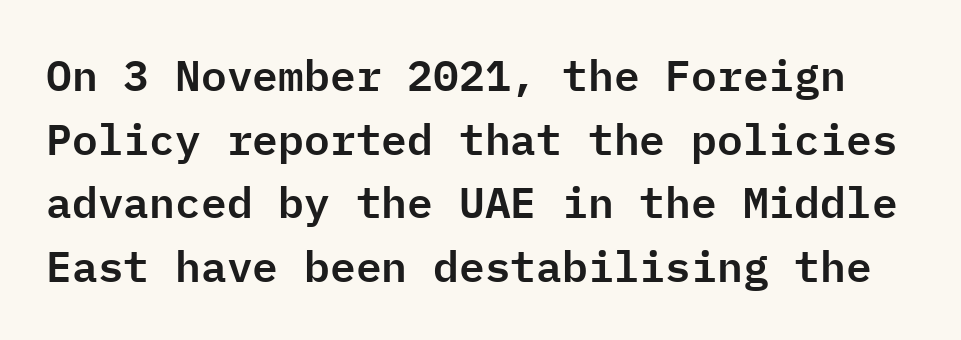
Stroke terminals: plain, sans-serif. The rendering uses typewriter-style spacing with identical character cells. Bare-footed words on every line. Does extra space separate the letters? No, they use regular spacing. One glance says typical: line gaps are just what's usual. Designer's note — italics off, roman on.
